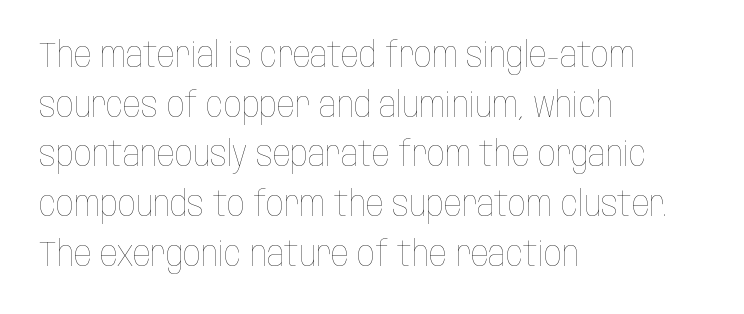
Plain, unruled lines of type. Vertical spacing — default. If you drew a line through each stem, it would be perfectly vertical. The face used here is proportionally spaced, like ordinary book or web type. The passage shown has conventional tracking throughout.
